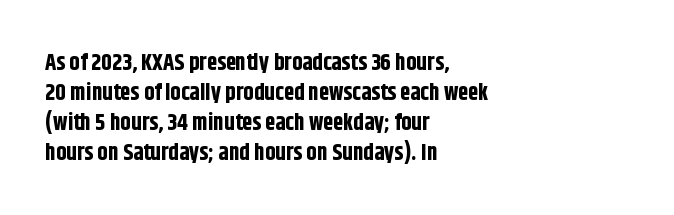
The image shows 23 px bold type, upright; set left-aligned, normal line spacing (1.31x), normal letter spacing, not underlined.
